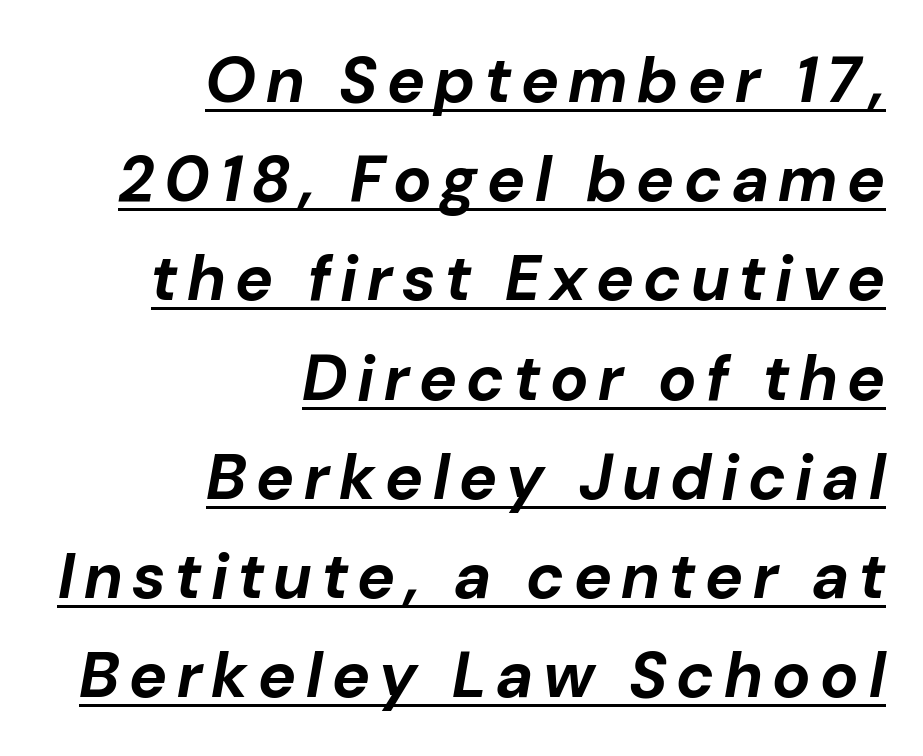
Q: Is the text bold? A: Yes.
Q: Is the text italic (slanted)? A: Yes, it leans right by about 10 degrees.
Q: Is the text underlined? A: Yes.
Q: How is the paragraph aligned? A: Right-aligned.
Q: Is the spacing between lines tight, normal or loose? A: Normal.
Q: Width (condensed, normal, or wide)? A: Normal.
Q: Stroke contrast? A: Low.
Q: x-height? A: Medium.
Q: Monospaced? A: No.
